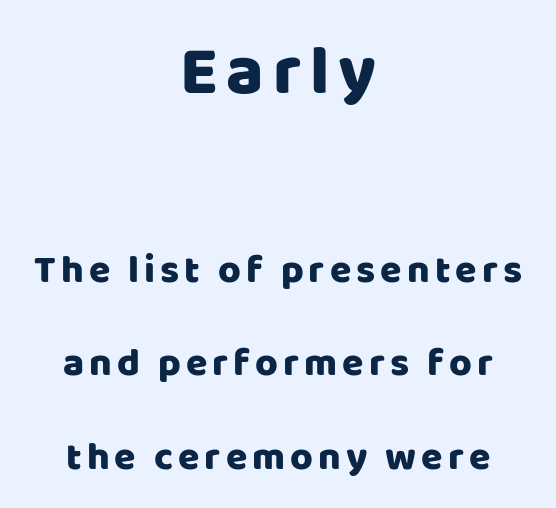
Q: Is the text italic (slanted)? A: No, it is upright.
Q: Is the typeface a serif or a sans-serif typeface? A: Sans-serif.
Q: Is the text underlined? A: No.
Q: How is the paragraph aligned? A: Centered.
Q: Is the spacing between lines tight, normal or loose? A: Loose.
Q: Which block of text is set in a larger size, the first (top) or the second (bottom)? A: The first (top) one.
Q: Width (condensed, normal, or wide)? A: Normal.
Q: Stroke contrast? A: Low.
Q: x-height? A: Large.
Q: Monospaced? A: No.
